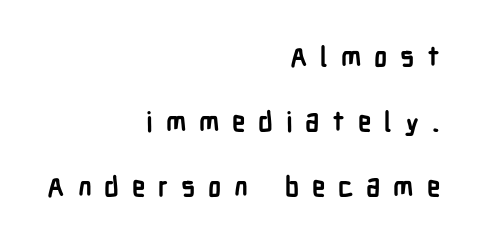
Line ends are locked; line starts wander. Check the space under the baseline: it is left empty. This sample trades compactness for vertical openness between lines. Students, note that the glyphs here are deliberately spaced far apart. Rendered with straight, roman letterforms.
